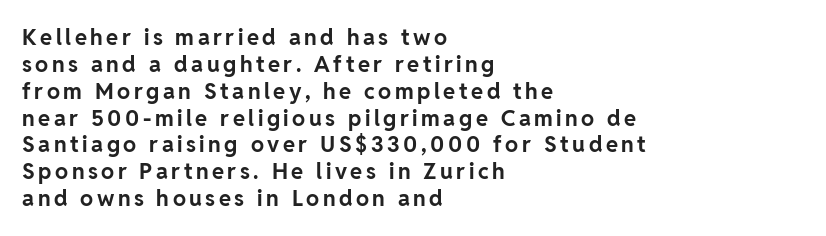
Q: Is the text bold? A: Yes.
Q: Is the text italic (slanted)? A: No, it is upright.
Q: Is the text underlined? A: No.
Q: How is the paragraph aligned? A: Left-aligned.
